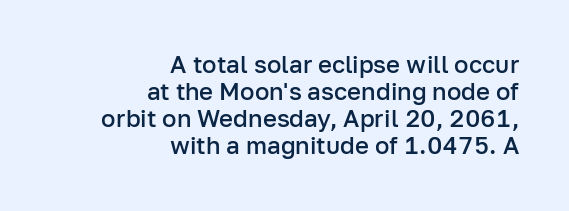
The image shows 24 px text type, upright; set right-aligned, tight line spacing (1.13x), normal letter spacing, not underlined.
